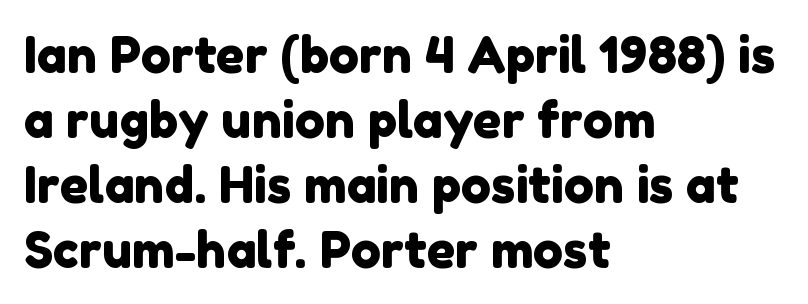
{"serif": "no", "width": "normal", "stroke_contrast": "low", "x_height": "medium", "monospaced": "no", "underline": "no", "align": "left", "line_spacing": "normal", "line_spacing_ratio": 1.3, "letter_spacing": "normal", "letter_spacing_em": 0.0, "glyph_px": 50}
